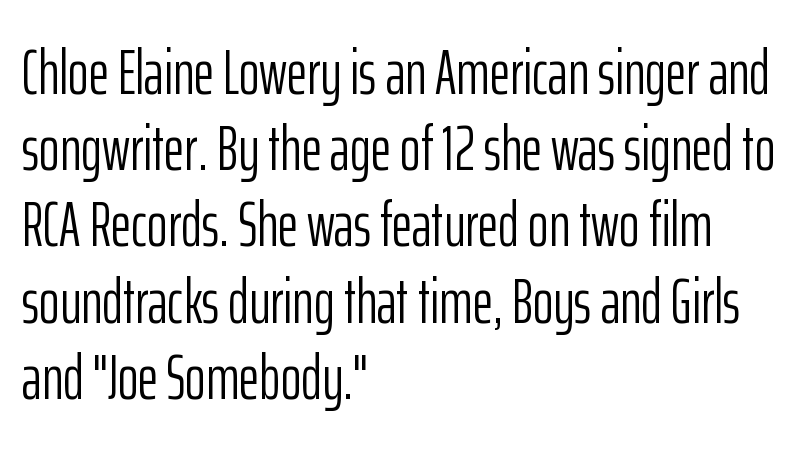
The gap between lines stays unmarked. Tracking value appears to be zero — textbook default spacing. The characters are drawn with everyday or finer stroke widths. Typographically, this falls in the sans-serif category. The specimen reads as upright at a glance. A typesetter would call this proportional, since set widths differ per character.
